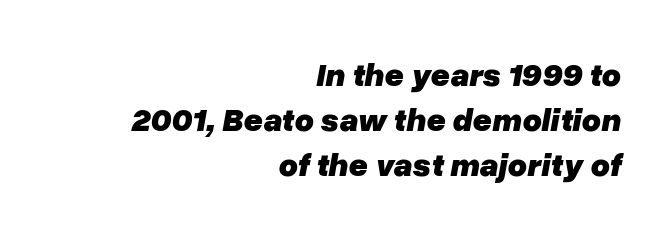
The whole block is typeset with a tilt. The passage shown is typed in a proportional face where columns would drift. Words float on clear page, feet unadorned. The paragraph shown leans on its right margin.
